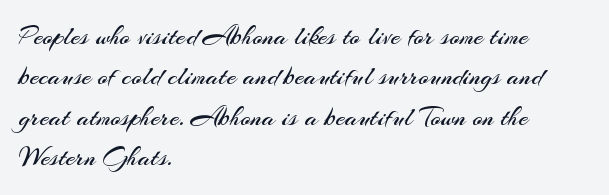
The image shows 27 px text type; set left-aligned, normal line spacing (1.5x), normal letter spacing, not underlined.
